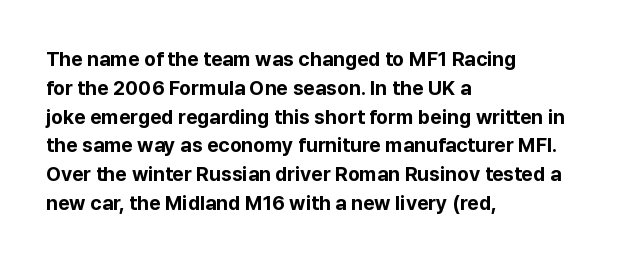
The image shows 20 px bold type, upright; set left-aligned, normal line spacing (1.44x), normal letter spacing, not underlined.
